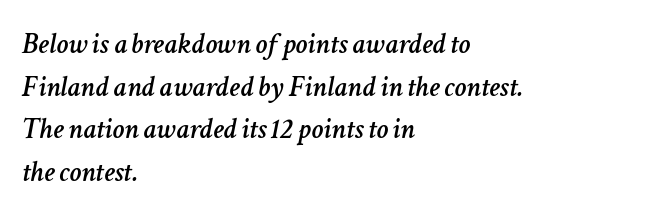
The image shows 30 px text type, italic (leaning right); set left-aligned, normal line spacing (1.42x), normal letter spacing, not underlined; low stroke contrast and a medium x-height.
